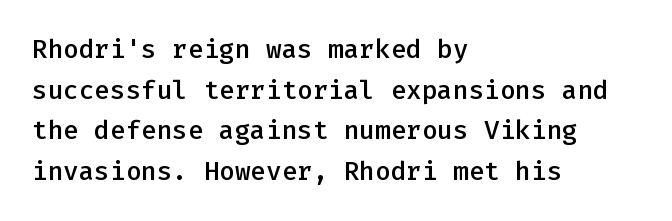
Compared with an ordinary text face, these strokes are moderately heavier — a semibold. Rendered with straight, roman letterforms. Beneath every word, the page is bare. Vertical spacing — default. What stands out about the letter spacing? Nothing — it is the standard amount.
